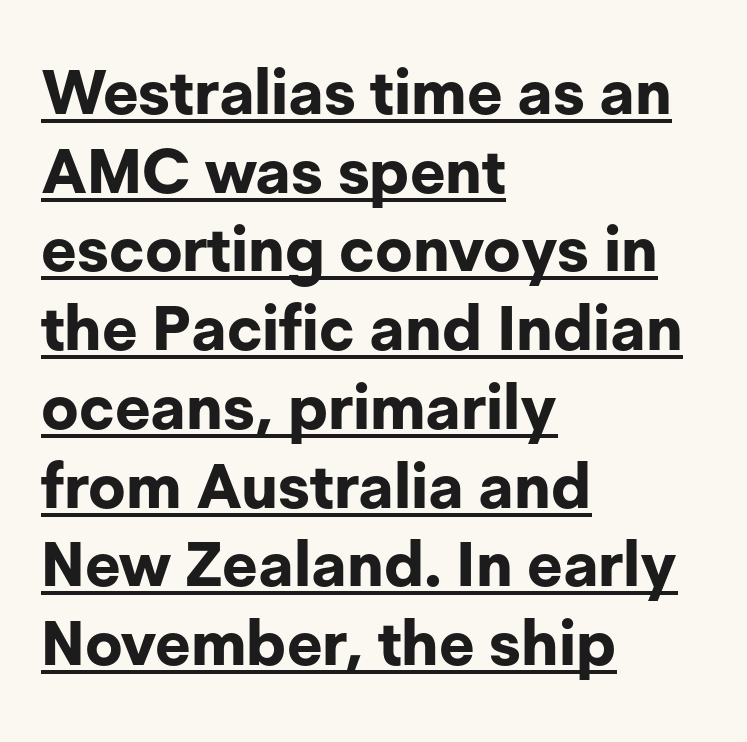
The image shows 62 px bold sans-serif type, upright; set left-aligned, normal line spacing (1.27x), normal letter spacing, underlined; low stroke contrast and a medium x-height.
